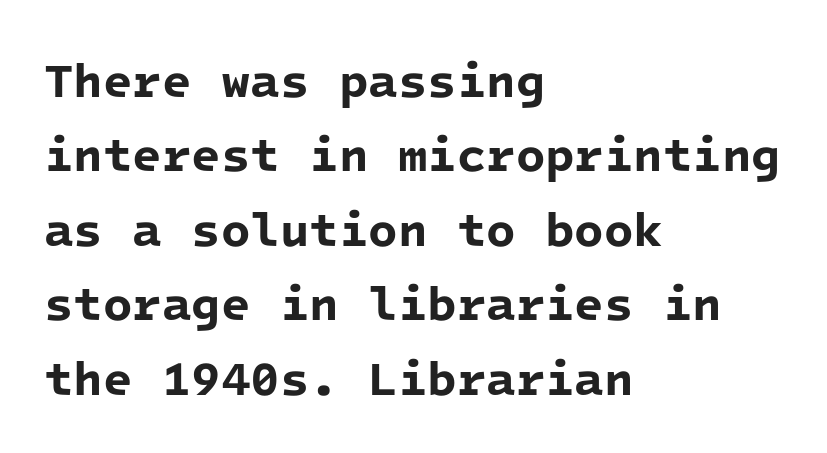
Q: Is the text bold? A: Yes.
Q: Is the typeface a serif or a sans-serif typeface? A: Sans-serif.
Q: Is the text underlined? A: No.
Q: How is the paragraph aligned? A: Left-aligned.
Q: Is the spacing between letters normal or unusually wide? A: Normal.
Q: Is the spacing between lines tight, normal or loose? A: Normal.
Q: Width (condensed, normal, or wide)? A: Normal.
Q: Stroke contrast? A: Low.
Q: x-height? A: Medium.
Q: Monospaced? A: Yes.
